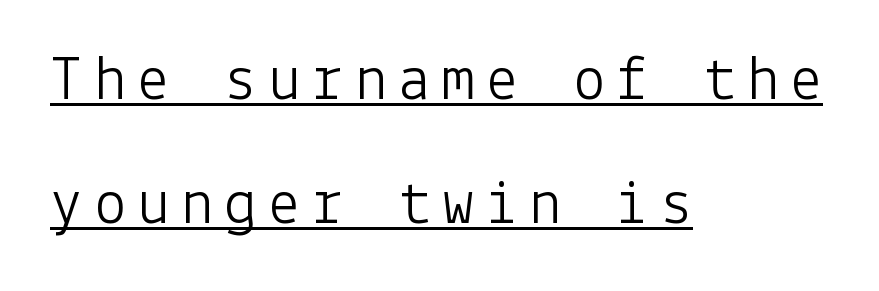
Q: Is the text bold? A: No.
Q: Is the text italic (slanted)? A: No, it is upright.
Q: Is the typeface a serif or a sans-serif typeface? A: Sans-serif.
Q: Is the text underlined? A: Yes.
Q: How is the paragraph aligned? A: Left-aligned.
Q: Is the spacing between lines tight, normal or loose? A: Loose.
Q: Width (condensed, normal, or wide)? A: Normal.
Q: Stroke contrast? A: Low.
Q: x-height? A: Medium.
